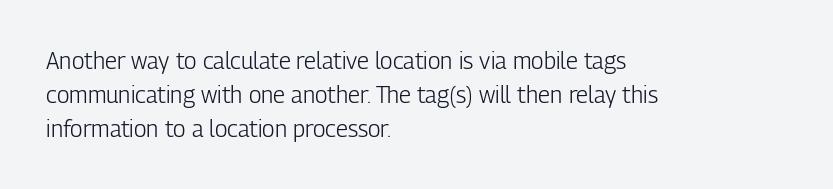
{"italic": "no", "bold": "no", "underline": "no", "align": "left", "line_spacing": "normal", "line_spacing_ratio": 1.47, "letter_spacing": "normal", "letter_spacing_em": 0.0, "glyph_px": 23}
